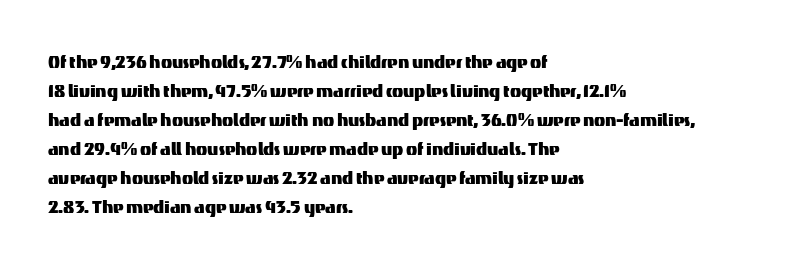
The image shows 23 px text type, upright; set left-aligned, normal line spacing (1.26x), normal letter spacing, not underlined.
